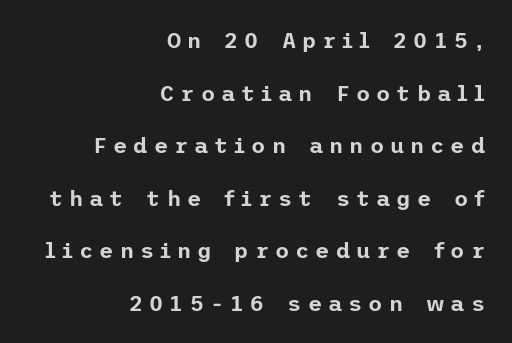
{"italic": "no", "underline": "no", "align": "right", "line_spacing": "loose", "line_spacing_ratio": 2.39, "letter_spacing": "wide", "letter_spacing_em": 0.27, "glyph_px": 22}
